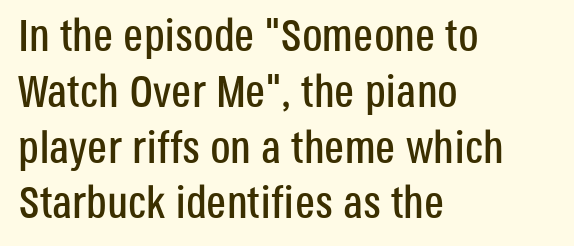
Q: Is the text italic (slanted)? A: No, it is upright.
Q: Is the typeface a serif or a sans-serif typeface? A: Sans-serif.
Q: Is the text underlined? A: No.
Q: How is the paragraph aligned? A: Left-aligned.
Q: Is the spacing between letters normal or unusually wide? A: Normal.
Q: Width (condensed, normal, or wide)? A: Condensed.
Q: Stroke contrast? A: Low.
Q: x-height? A: Large.
Q: Monospaced? A: No.
